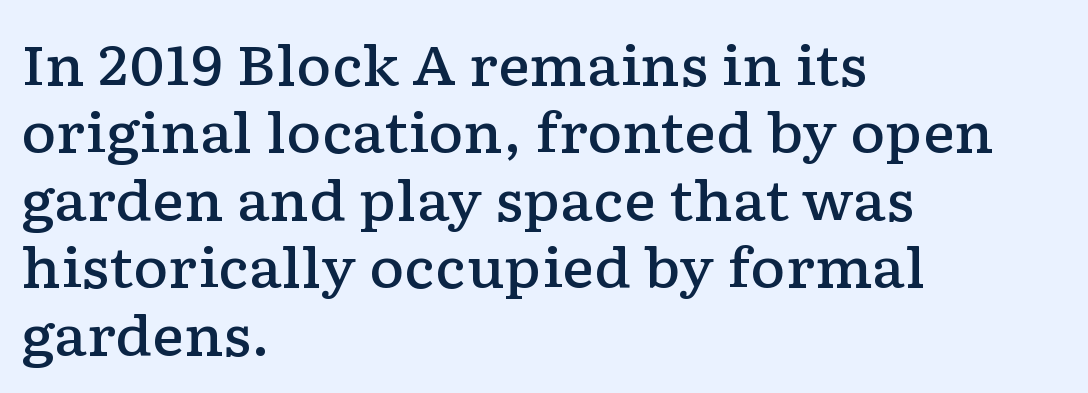
{"serif": "yes", "italic": "no", "bold": "semi", "weight": "semibold", "width": "wide", "stroke_contrast": "low", "x_height": "medium", "monospaced": "no", "underline": "no", "align": "left", "line_spacing": "normal", "line_spacing_ratio": 1.25, "letter_spacing": "normal", "letter_spacing_em": 0.0, "glyph_px": 54}
